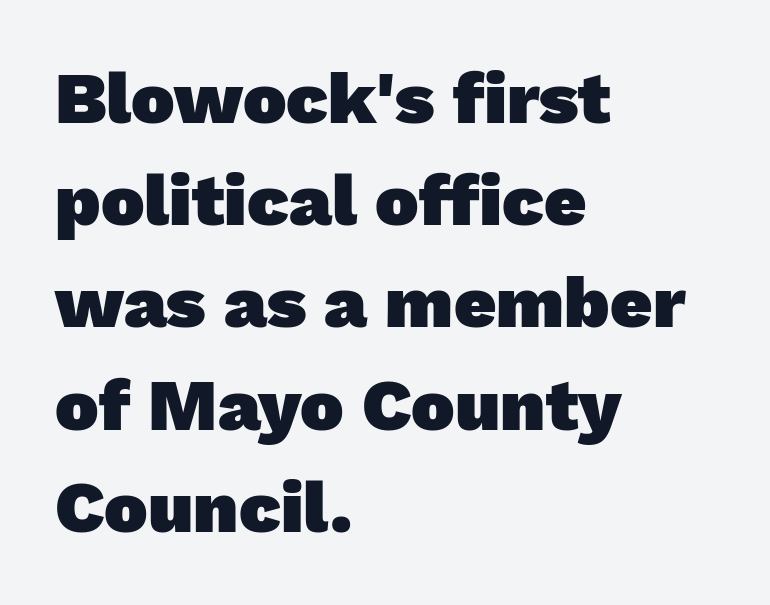
The image shows 73 px heavy sans-serif type; set left-aligned, normal line spacing (1.4x), normal letter spacing, not underlined; low stroke contrast and a medium x-height.
